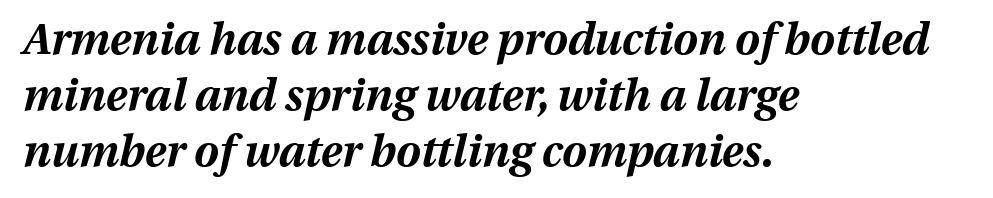
The rendering uses a bold face; every stroke is thick and dark. Check under the words: just untouched page. The rendering uses natural spacing where letterforms have individual widths. The block of text has a typical density, with ordinary space between rows.
